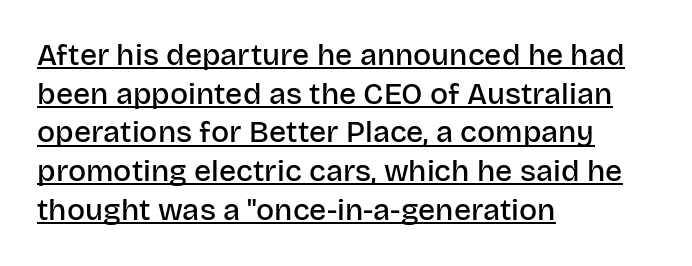
{"serif": "no", "italic": "no", "bold": "semi", "weight": "semibold", "width": "normal", "stroke_contrast": "low", "x_height": "large", "monospaced": "no", "underline": "yes", "align": "left", "line_spacing": "normal", "line_spacing_ratio": 1.29, "letter_spacing": "normal", "letter_spacing_em": 0.0, "glyph_px": 30}
